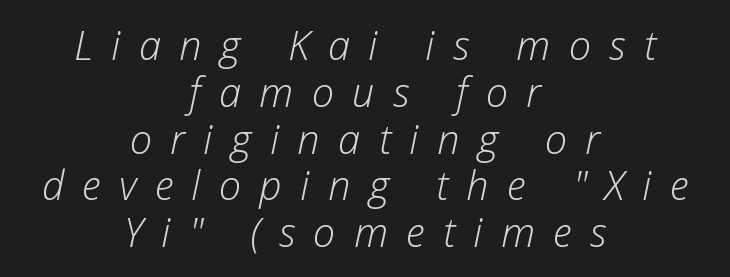
The image shows 40 px light type, italic (leaning right); set centered, line spacing 1.17x, unusually wide letter spacing (+0.46 em), not underlined; low stroke contrast and a medium x-height.
